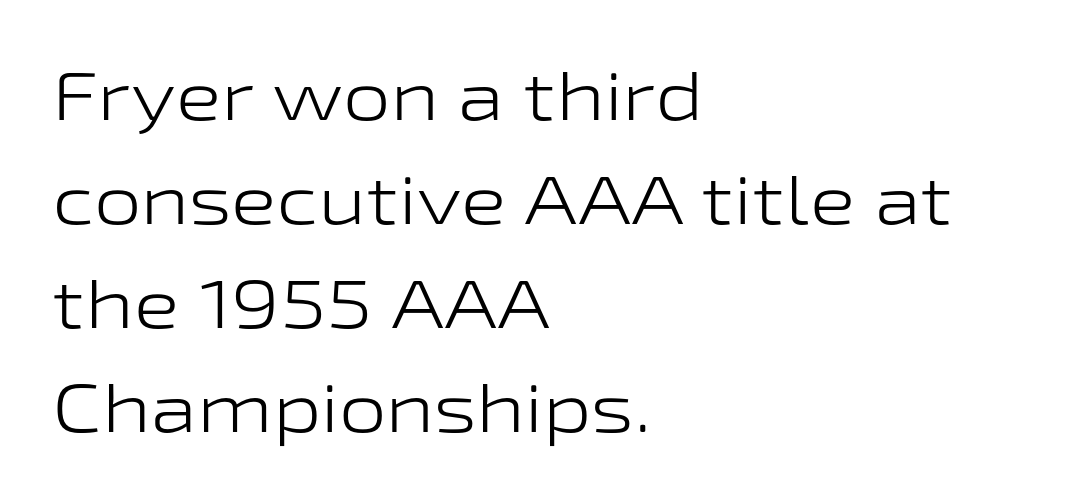
{"serif": "no", "italic": "no", "bold": "no", "weight": "light", "width": "wide", "stroke_contrast": "low", "x_height": "medium", "monospaced": "no", "underline": "no", "align": "left", "line_spacing": "normal", "line_spacing_ratio": 1.53, "letter_spacing": "normal", "letter_spacing_em": 0.0, "glyph_px": 68}
